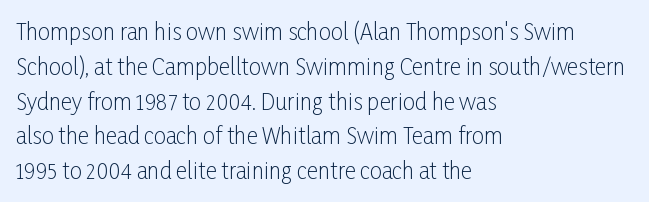
{"italic": "no", "bold": "no", "underline": "no", "align": "left", "line_spacing": "normal", "line_spacing_ratio": 1.58, "letter_spacing": "normal", "letter_spacing_em": 0.0, "glyph_px": 22}
